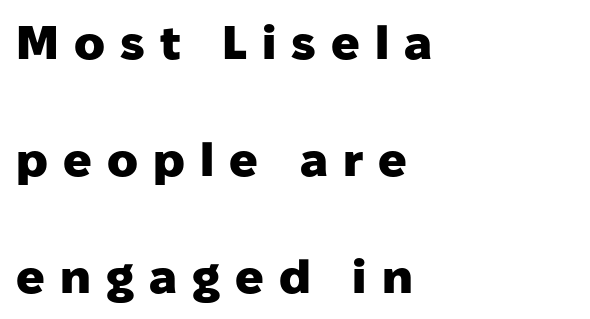
The image shows 47 px heavy sans-serif type, upright; set left-aligned, loose line spacing (2.49x), unusually wide letter spacing (+0.32 em), not underlined; low stroke contrast and a medium x-height.
